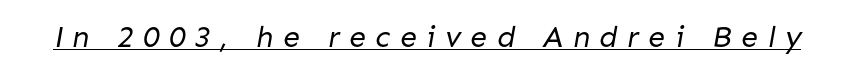
The image shows 30 px regular-weight sans-serif type; set unusually wide letter spacing (+0.32 em), underlined; low stroke contrast and a medium x-height.
